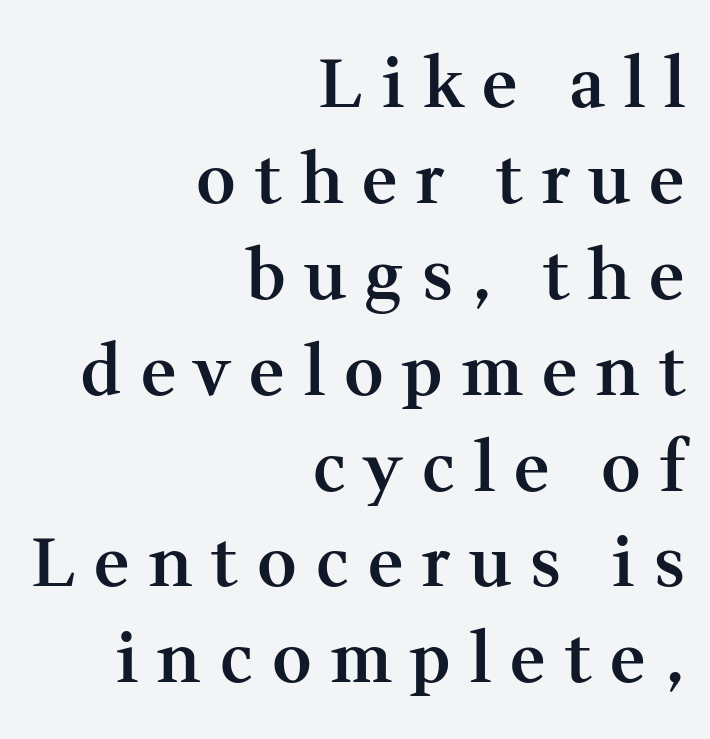
The image shows 68 px semibold serif type, upright; set right-aligned, normal line spacing (1.41x), unusually wide letter spacing (+0.28 em), not underlined; medium stroke contrast and a medium x-height.
